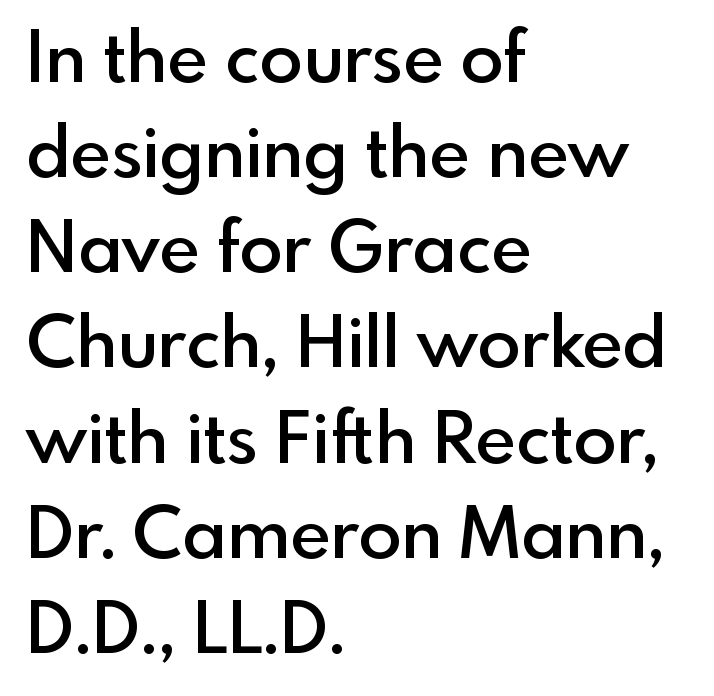
Q: Is the text bold? A: Semi-bold.
Q: Is the text italic (slanted)? A: No, it is upright.
Q: Is the typeface a serif or a sans-serif typeface? A: Sans-serif.
Q: Is the text underlined? A: No.
Q: How is the paragraph aligned? A: Left-aligned.
Q: Is the spacing between letters normal or unusually wide? A: Normal.
Q: Is the spacing between lines tight, normal or loose? A: Normal.
Q: Width (condensed, normal, or wide)? A: Normal.
Q: x-height? A: Small.
Q: Monospaced? A: No.
